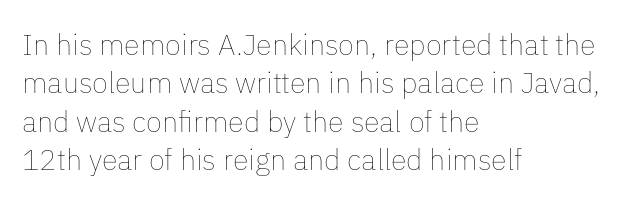
Does the leading feel generous? No, just average. The typesetter chose a ragged-right arrangement here. Anything drawn beneath the words? Only blank space. You could not count columns in this text — the font is proportionally spaced. Observe the ordinary spacing: letters are neighbours, not strangers. The specimen reads as upright at a glance.
